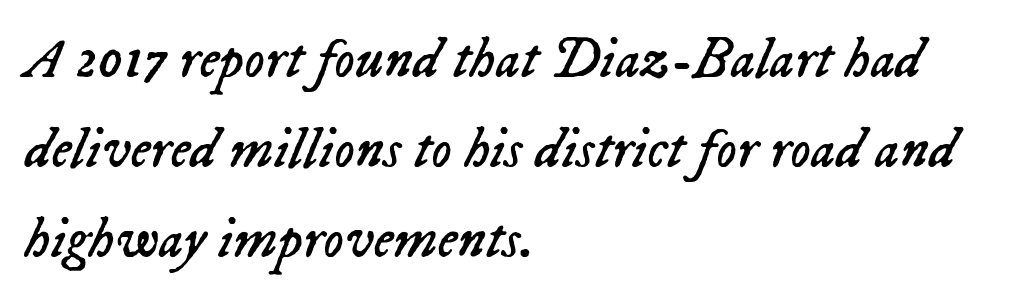
The image shows 57 px regular-weight type, italic (leaning right); set left-aligned, normal line spacing (1.58x), normal letter spacing, not underlined; low stroke contrast and a medium x-height.
